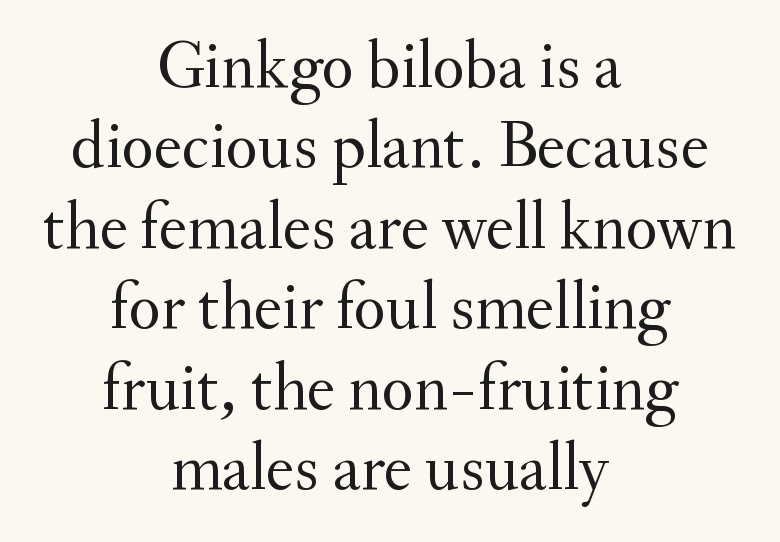
No extra tracking has been applied to these lines. Vertical strokes here are truly vertical. Nothing heavy about these letters — not bold at all. Horizontal alignment here is central, giving a formal, balanced look. The letters advance in unequal steps, a hallmark of proportional type.
